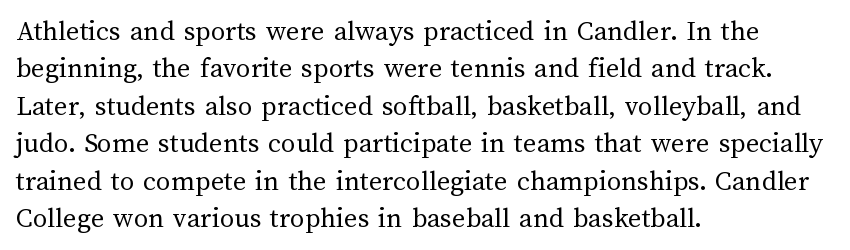
A typesetter would mark this as roman, not italic. Proportional: the letters do not fall into vertical columns. Underlining? Definitely not there. The text block is weighted toward the left margin, trailing off unevenly rightward. Characters follow at the spacing the type designer built in. The passage shown stacks its lines at a standard gap.
